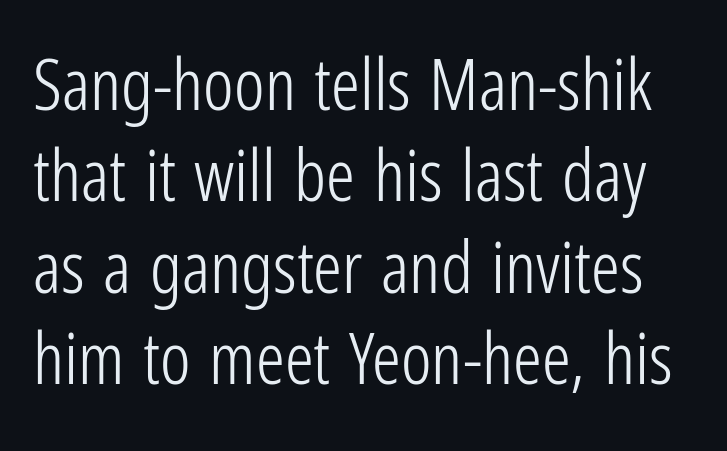
A typesetter would call this proportional, since set widths differ per character. The typesetting does not lean heavy: it is not bold. It's the straight-up-and-down kind of type. Nobody touched the tracking dial on this one. This sample keeps an unexceptional amount of space between lines.
